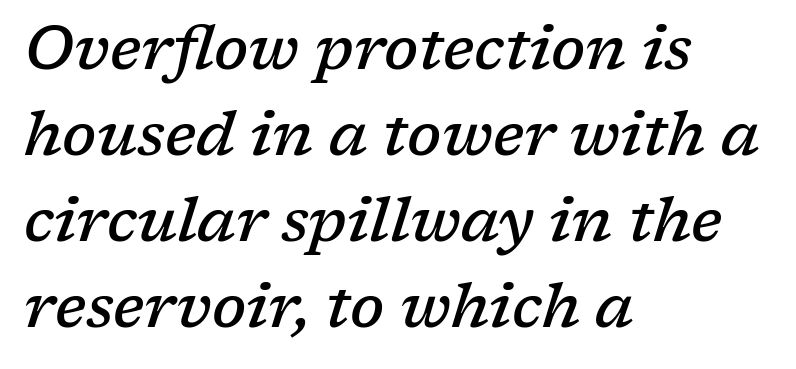
Q: Is the text bold? A: Semi-bold.
Q: Is the text italic (slanted)? A: Yes, it leans right by about 17 degrees.
Q: Is the typeface a serif or a sans-serif typeface? A: Serif.
Q: Is the text underlined? A: No.
Q: How is the paragraph aligned? A: Left-aligned.
Q: Is the spacing between letters normal or unusually wide? A: Normal.
Q: Is the spacing between lines tight, normal or loose? A: Normal.
Q: Width (condensed, normal, or wide)? A: Normal.
Q: Stroke contrast? A: Low.
Q: x-height? A: Medium.
Q: Monospaced? A: No.
